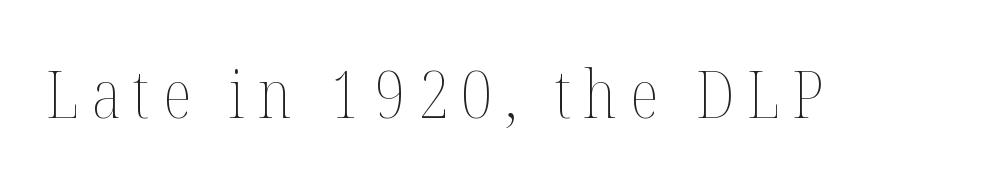
The space directly below the letters is spotless. It's the straight-up-and-down kind of type. You could not count columns in this text — the font is proportionally spaced. The characters are drawn with everyday or finer stroke widths.
